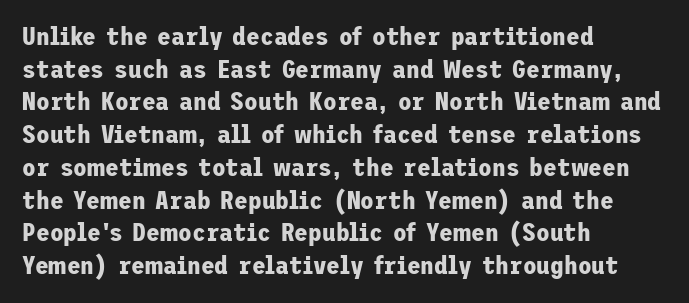
{"italic": "no", "bold": "yes", "underline": "no", "align": "left", "line_spacing": "normal", "line_spacing_ratio": 1.31, "letter_spacing": "normal", "letter_spacing_em": 0.0, "glyph_px": 25}
